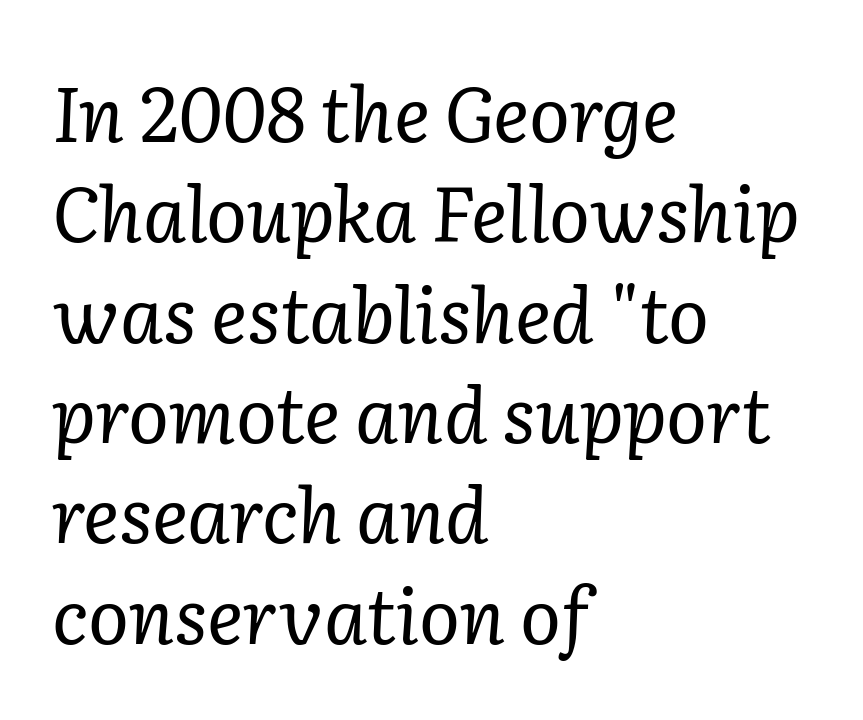
Q: Is the text bold? A: No.
Q: Is the text italic (slanted)? A: Yes, it leans right by about 2 degrees.
Q: Is the typeface a serif or a sans-serif typeface? A: Serif.
Q: Is the text underlined? A: No.
Q: How is the paragraph aligned? A: Left-aligned.
Q: Is the spacing between letters normal or unusually wide? A: Normal.
Q: Is the spacing between lines tight, normal or loose? A: Normal.
Q: Width (condensed, normal, or wide)? A: Normal.
Q: Stroke contrast? A: Low.
Q: x-height? A: Medium.
Q: Monospaced? A: No.
